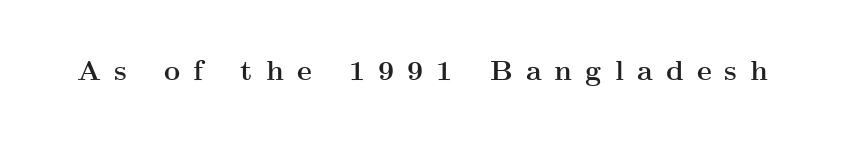
Q: Is the text bold? A: Yes.
Q: Is the text italic (slanted)? A: No, it is upright.
Q: Is the typeface a serif or a sans-serif typeface? A: Serif.
Q: Is the text underlined? A: No.
Q: Is the spacing between letters normal or unusually wide? A: Unusually wide.
Q: Width (condensed, normal, or wide)? A: Wide.
Q: Stroke contrast? A: Medium.
Q: x-height? A: Small.
Q: Monospaced? A: No.
